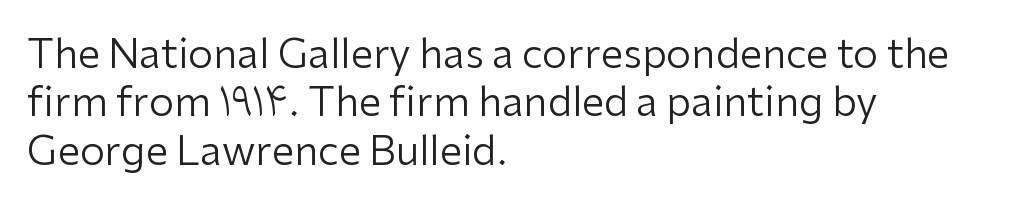
The image shows 40 px regular-weight sans-serif type, upright; set left-aligned, line spacing 1.21x, normal letter spacing, not underlined; low stroke contrast and a medium x-height.
